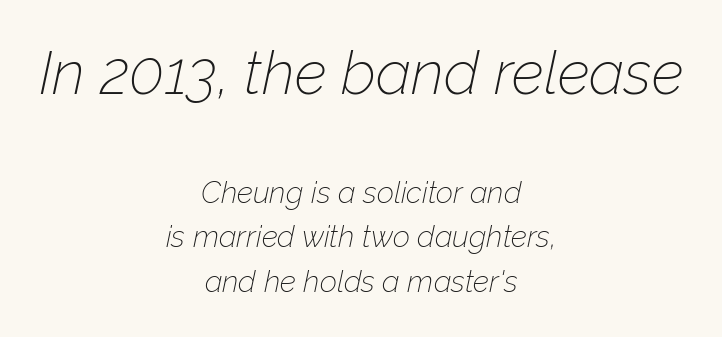
{"italic": "yes", "lean": "right", "slant_degrees": 12, "bold": "no", "weight": "thin", "width": "normal", "stroke_contrast": "low", "x_height": "medium", "monospaced": "no", "underline": "no", "align": "center", "line_spacing": "normal", "line_spacing_ratio": 1.48, "letter_spacing": "normal", "letter_spacing_em": 0.0, "larger_block": "first", "size_ratio": 2.0, "glyph_px": 60}
